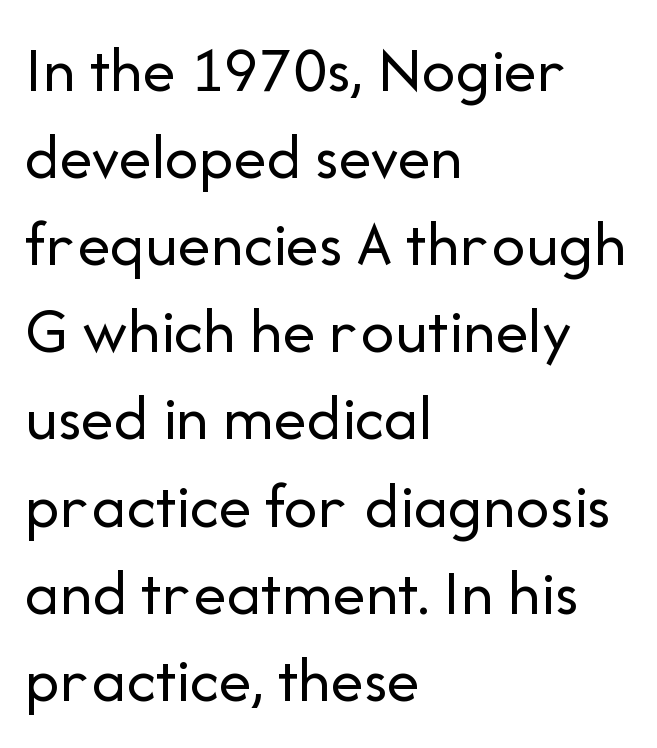
Q: Is the text bold? A: No.
Q: Is the text italic (slanted)? A: No, it is upright.
Q: Is the typeface a serif or a sans-serif typeface? A: Sans-serif.
Q: Is the text underlined? A: No.
Q: How is the paragraph aligned? A: Left-aligned.
Q: Is the spacing between letters normal or unusually wide? A: Normal.
Q: Is the spacing between lines tight, normal or loose? A: Normal.
Q: Width (condensed, normal, or wide)? A: Normal.
Q: Stroke contrast? A: Low.
Q: x-height? A: Medium.
Q: Monospaced? A: No.
